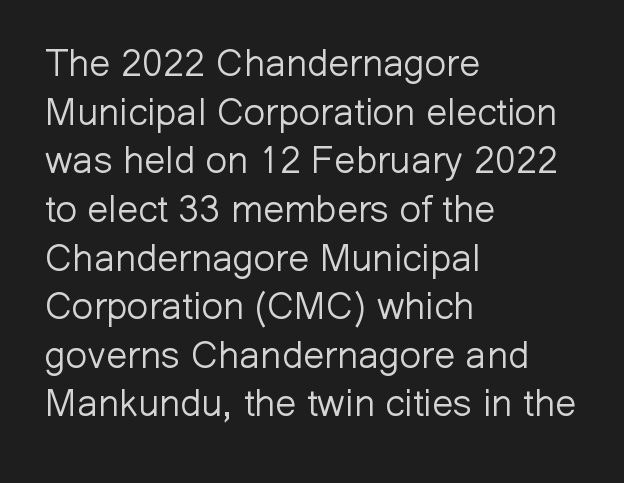
Q: Is the text bold? A: No.
Q: Is the text italic (slanted)? A: No, it is upright.
Q: Is the typeface a serif or a sans-serif typeface? A: Sans-serif.
Q: Is the text underlined? A: No.
Q: How is the paragraph aligned? A: Left-aligned.
Q: Is the spacing between letters normal or unusually wide? A: Normal.
Q: Is the spacing between lines tight, normal or loose? A: Normal.
Q: Width (condensed, normal, or wide)? A: Normal.
Q: Stroke contrast? A: Low.
Q: x-height? A: Medium.
Q: Monospaced? A: No.
